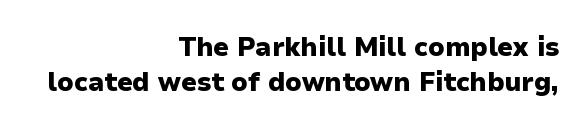
The image shows 26 px bold type, upright; set right-aligned, normal line spacing (1.34x), normal letter spacing, not underlined.
